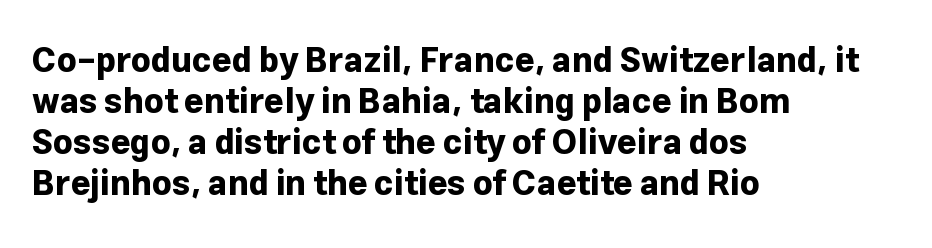
The image shows 34 px bold sans-serif type, upright; set left-aligned, line spacing 1.21x, normal letter spacing, not underlined; low stroke contrast and a medium x-height.
